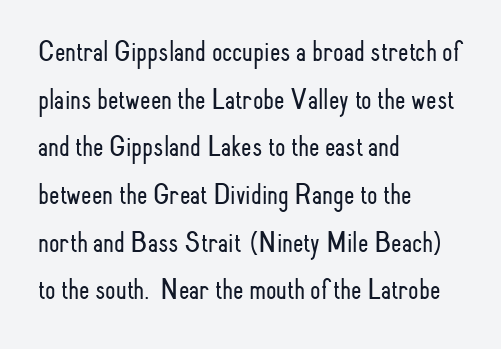
This rendering employs a face without finishing strokes, i.e., a sans-serif. Varying glyph widths throughout — classic text-font behaviour. The lines in this sample share a left origin and differ only in where they stop. The letterforms sit at book weight or below. These lines sit exactly where default settings would place them. Do the letters lean? They stand straight.
